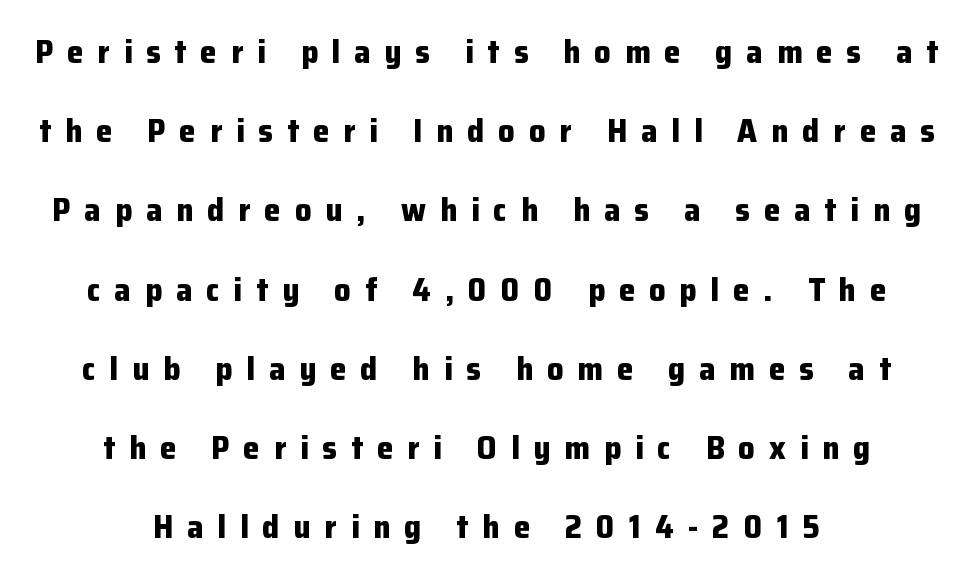
{"serif": "no", "italic": "no", "bold": "yes", "weight": "bold", "width": "normal", "stroke_contrast": "low", "x_height": "medium", "monospaced": "no", "underline": "no", "align": "center", "line_spacing": "loose", "line_spacing_ratio": 2.4, "letter_spacing": "wide", "letter_spacing_em": 0.42, "glyph_px": 33}
